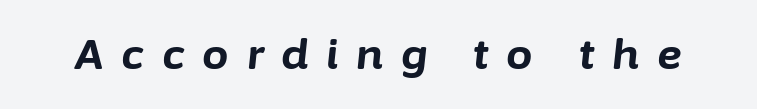
Q: Is the text bold? A: Yes.
Q: Is the text italic (slanted)? A: Yes, it leans right by about 6 degrees.
Q: Is the text underlined? A: No.
Q: Is the spacing between letters normal or unusually wide? A: Unusually wide.
Q: Width (condensed, normal, or wide)? A: Normal.
Q: Stroke contrast? A: Low.
Q: x-height? A: Medium.
Q: Monospaced? A: No.
